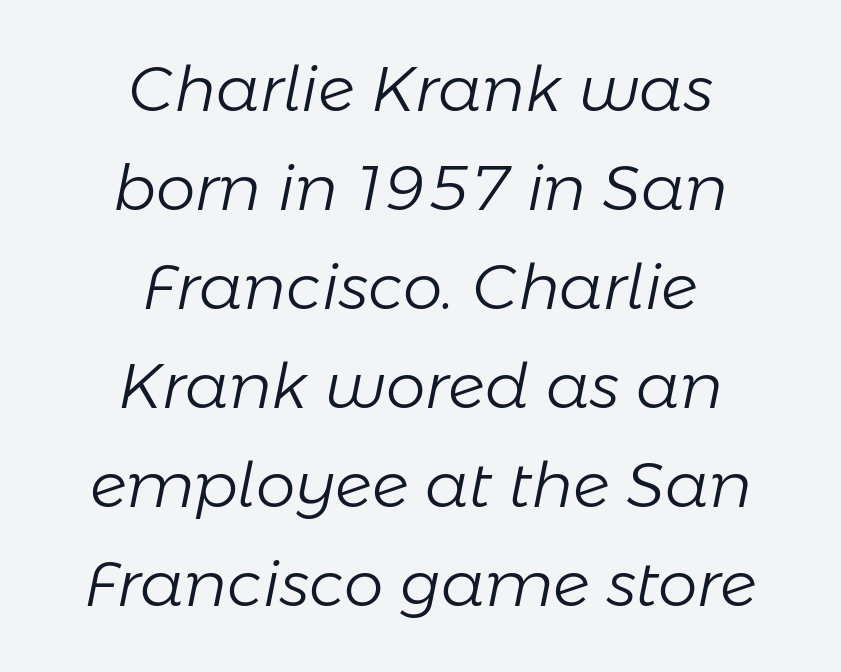
The image shows 63 px light type, italic (leaning right); set centered, normal line spacing (1.57x), normal letter spacing, not underlined; low stroke contrast and a medium x-height.
